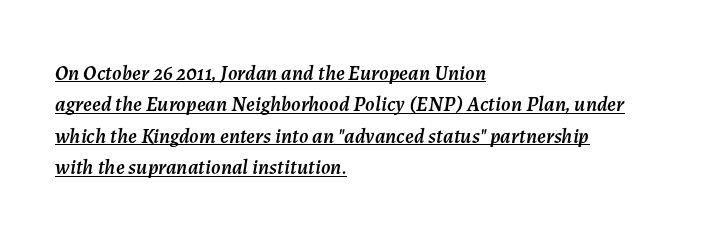
The image shows 21 px text type, italic (leaning right); set left-aligned, normal line spacing (1.5x), normal letter spacing, underlined.
